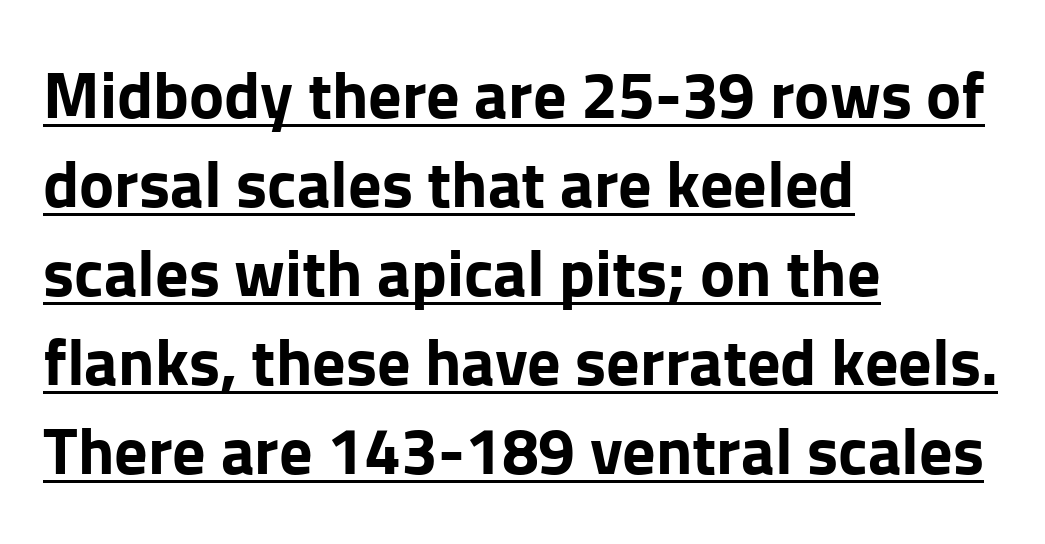
{"serif": "no", "italic": "no", "bold": "yes", "weight": "bold", "width": "normal", "stroke_contrast": "low", "x_height": "medium", "monospaced": "no", "underline": "yes", "align": "left", "line_spacing": "normal", "line_spacing_ratio": 1.35, "letter_spacing": "normal", "letter_spacing_em": 0.0, "glyph_px": 66}
